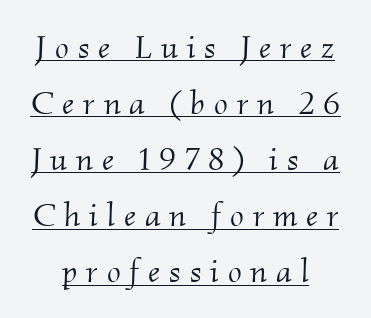
The image shows 33 px light serif type, italic (leaning right); set normal line spacing (1.7x), unusually wide letter spacing (+0.27 em), underlined; medium stroke contrast and a small x-height.
